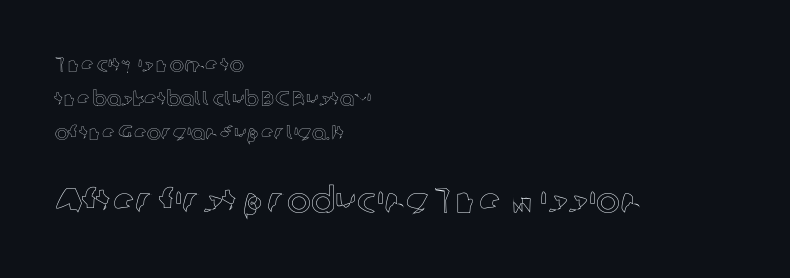
{"italic": "no", "width": "normal", "x_height": "medium", "monospaced": "no", "underline": "no", "align": "left", "line_spacing": "normal", "line_spacing_ratio": 1.61, "letter_spacing": "normal", "letter_spacing_em": 0.0, "larger_block": "second", "size_ratio": 1.71, "glyph_px": 36}
